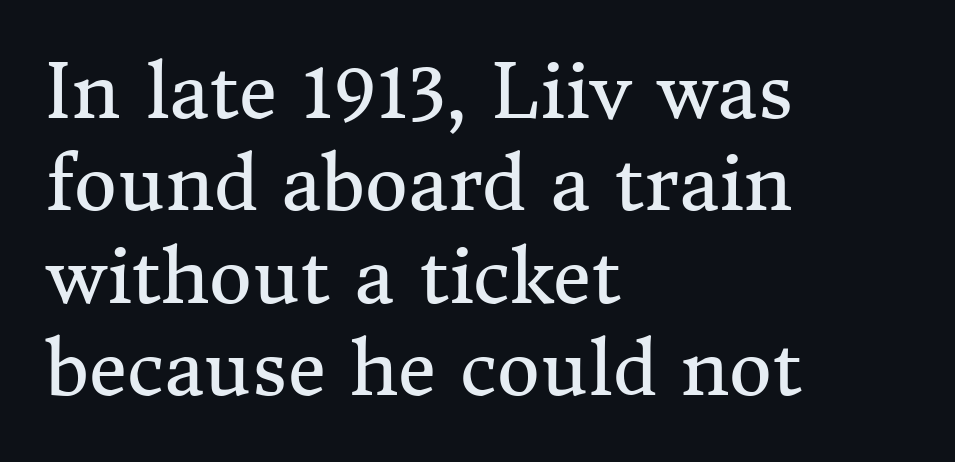
The image shows 74 px regular-weight serif type, upright; set left-aligned, normal line spacing (1.25x), normal letter spacing, not underlined; medium stroke contrast and a medium x-height.
